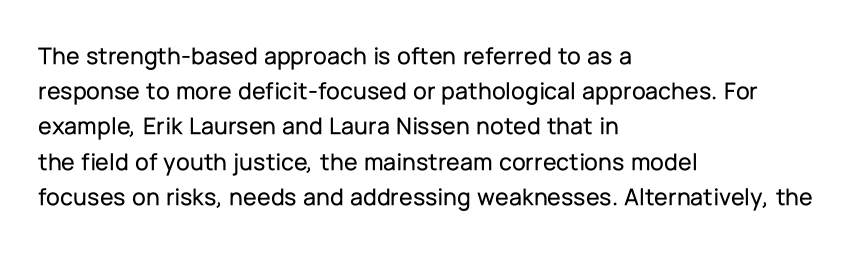
Posture: straight, roman, zero tilt. This rendering uses left alignment, leaving the right contour irregular. This sample keeps an unexceptional amount of space between lines. Bare-footed words on every line.
